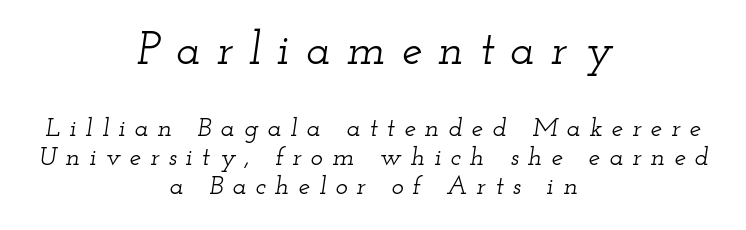
Q: Is the text italic (slanted)? A: Yes, it leans right by about 12 degrees.
Q: Is the typeface a serif or a sans-serif typeface? A: Serif.
Q: Is the text underlined? A: No.
Q: How is the paragraph aligned? A: Centered.
Q: Is the spacing between letters normal or unusually wide? A: Unusually wide.
Q: Is the spacing between lines tight, normal or loose? A: Tight.
Q: Which block of text is set in a larger size, the first (top) or the second (bottom)? A: The first (top) one.
Q: Width (condensed, normal, or wide)? A: Wide.
Q: Stroke contrast? A: Low.
Q: x-height? A: Small.
Q: Monospaced? A: No.
